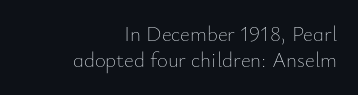
Alignment: flush right. Ascenders rise straight up at ninety degrees. Descenders are the only things crossing below the line. Stroke mass is kept to a normal reading level or below. The letterforms sit shoulder to shoulder at normal distance.
